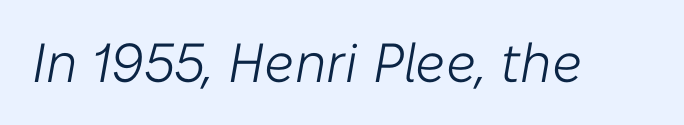
The image shows 55 px light type, italic (leaning right); set normal letter spacing, not underlined; low stroke contrast and a medium x-height.
